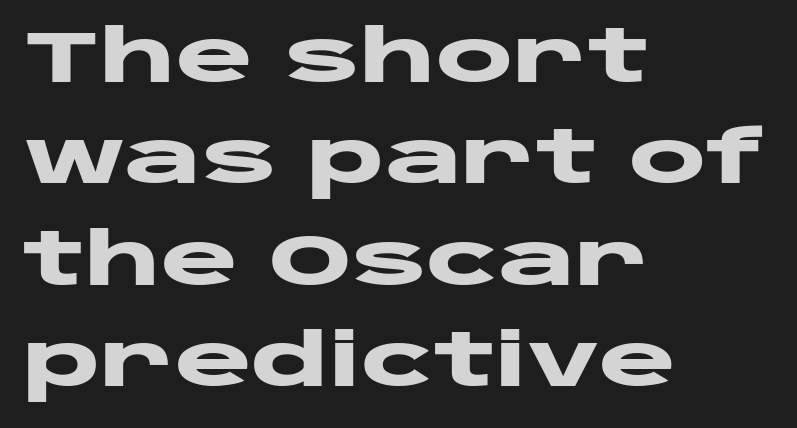
The rendering anchors every line to the left-hand side. Think of a printed novel: that variable character pitch is what you see here. You could call the tracking neutral — neither tight nor loose. As a designer I'd log this as weight 700, bold. Every stem runs plumb, perpendicular to the baseline. Check the space under the baseline: it is left empty.
